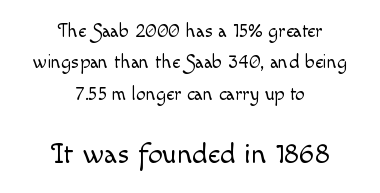
These two chunks differ in scale, with the bottom chunk taking the larger measure. Rule under the text: the space is simply empty. Proportional: the letters do not fall into vertical columns. If you measured baseline to baseline, you'd find a middling distance. In CSS terms this would be text-align: center.
